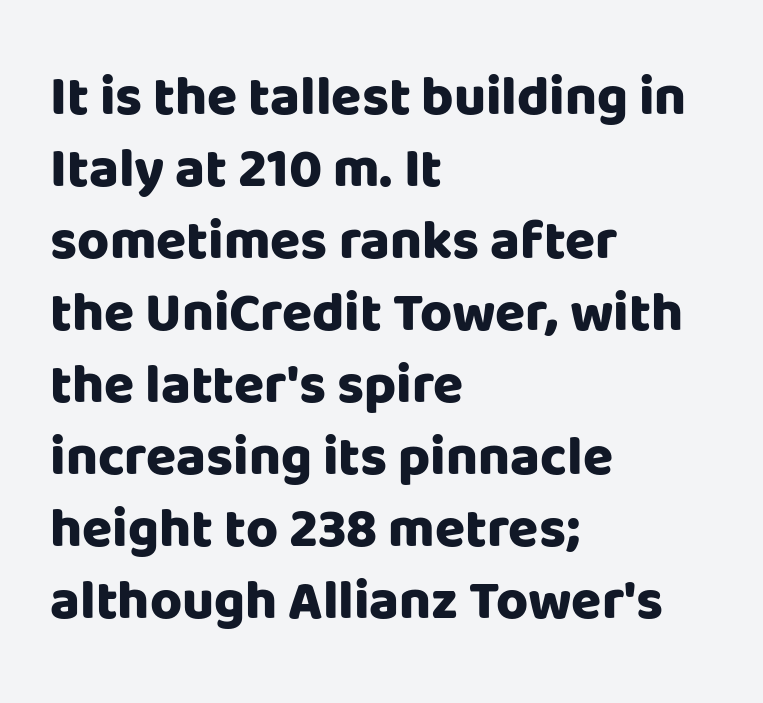
{"serif": "no", "italic": "no", "bold": "yes", "weight": "heavy", "width": "normal", "stroke_contrast": "low", "x_height": "large", "monospaced": "no", "underline": "no", "align": "left", "line_spacing": "normal", "line_spacing_ratio": 1.31, "letter_spacing": "normal", "letter_spacing_em": 0.0, "glyph_px": 55}
